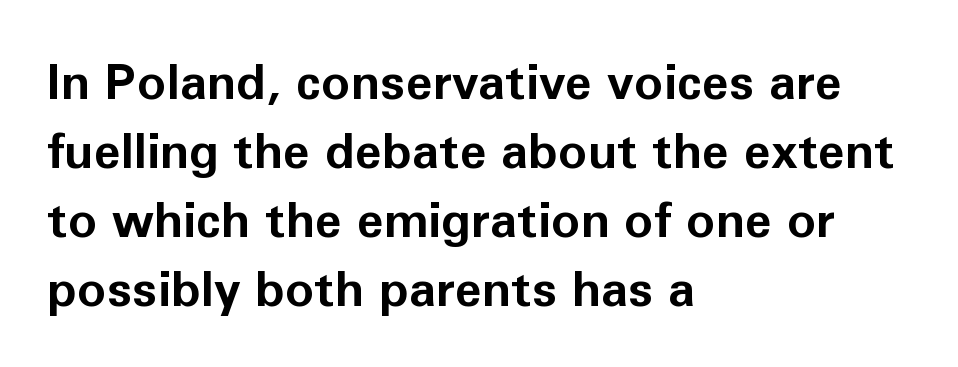
Q: Is the text bold? A: Yes.
Q: Is the text italic (slanted)? A: No, it is upright.
Q: Is the typeface a serif or a sans-serif typeface? A: Sans-serif.
Q: Is the text underlined? A: No.
Q: How is the paragraph aligned? A: Left-aligned.
Q: Is the spacing between letters normal or unusually wide? A: Normal.
Q: Is the spacing between lines tight, normal or loose? A: Normal.
Q: Width (condensed, normal, or wide)? A: Normal.
Q: Stroke contrast? A: Low.
Q: x-height? A: Medium.
Q: Monospaced? A: No.
